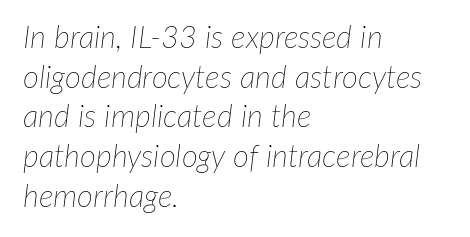
The image shows 31 px thin type, italic (leaning right); set left-aligned, normal line spacing (1.28x), normal letter spacing, not underlined; low stroke contrast and a medium x-height.
